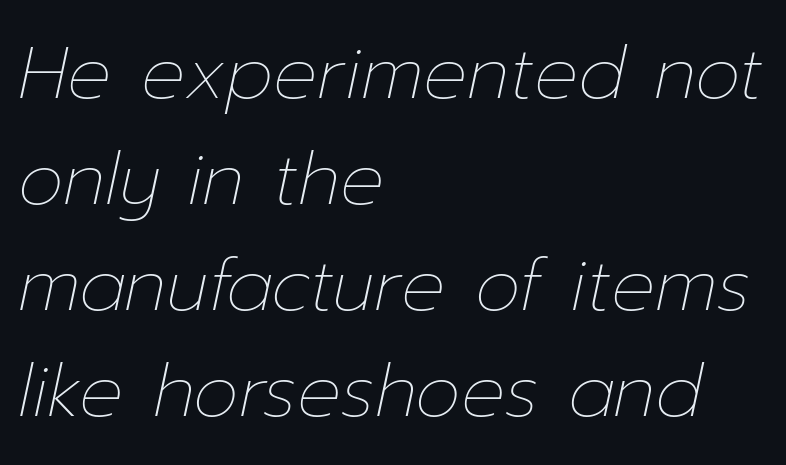
Tracking here is standard; glyphs follow each other at the usual distance. Designer's note — italics engaged. If you drew a ruler down the left edge, every line would touch it. Leading: standard. Stems and bowls with no extra thickness — not bold.
